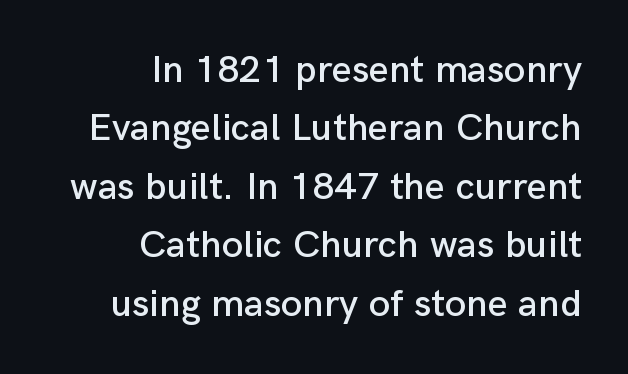
Q: Is the text italic (slanted)? A: No, it is upright.
Q: Is the typeface a serif or a sans-serif typeface? A: Sans-serif.
Q: Is the text underlined? A: No.
Q: How is the paragraph aligned? A: Right-aligned.
Q: Is the spacing between letters normal or unusually wide? A: Normal.
Q: Is the spacing between lines tight, normal or loose? A: Normal.
Q: Width (condensed, normal, or wide)? A: Normal.
Q: Stroke contrast? A: Low.
Q: x-height? A: Medium.
Q: Monospaced? A: No.
